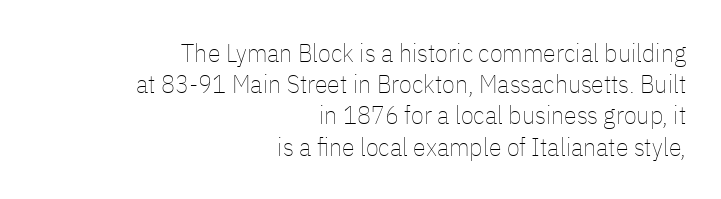
This is roman type, the default non-slanted kind. There is no visible air inserted between adjacent glyphs. The typesetting does not lean heavy: it is not bold. Line ends are locked; line starts wander. The foot of each line stays bare and open.
